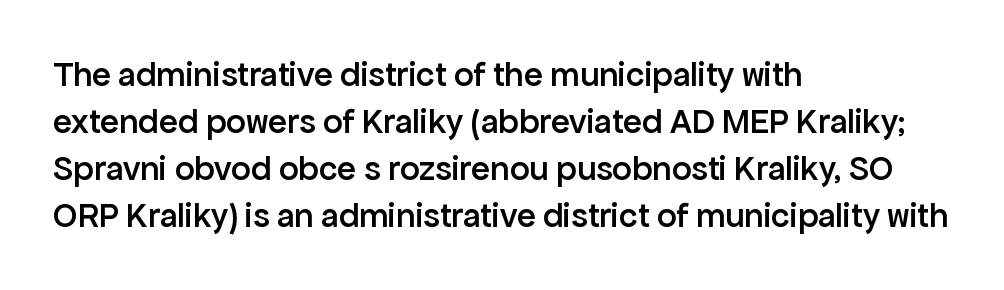
{"serif": "no", "italic": "no", "bold": "semi", "weight": "semibold", "width": "normal", "stroke_contrast": "low", "x_height": "medium", "monospaced": "no", "underline": "no", "align": "left", "line_spacing": "normal", "line_spacing_ratio": 1.34, "letter_spacing": "normal", "letter_spacing_em": 0.0, "glyph_px": 35}
